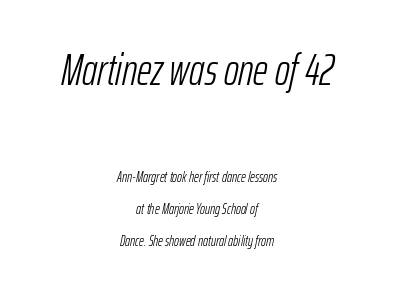
{"italic": "yes", "lean": "right", "slant_degrees": 12, "bold": "no", "weight": "light", "width": "condensed", "stroke_contrast": "low", "x_height": "medium", "monospaced": "no", "underline": "no", "align": "center", "line_spacing": "loose", "line_spacing_ratio": 2.12, "letter_spacing": "normal", "letter_spacing_em": 0.0, "larger_block": "first", "size_ratio": 3.0, "glyph_px": 45}
